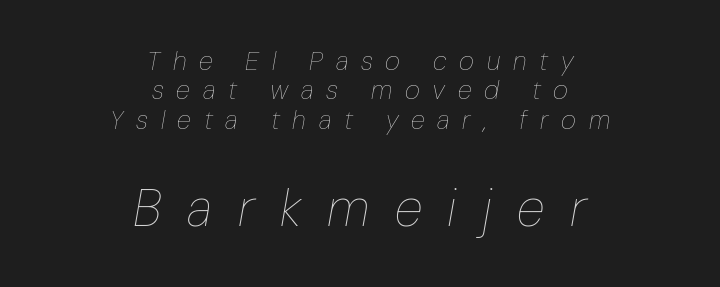
Q: Is the text bold? A: No.
Q: Is the text italic (slanted)? A: Yes, it leans right by about 10 degrees.
Q: Is the text underlined? A: No.
Q: How is the paragraph aligned? A: Centered.
Q: Is the spacing between letters normal or unusually wide? A: Unusually wide.
Q: Is the spacing between lines tight, normal or loose? A: Tight.
Q: Which block of text is set in a larger size, the first (top) or the second (bottom)? A: The second (bottom) one.
Q: Width (condensed, normal, or wide)? A: Condensed.
Q: Stroke contrast? A: Low.
Q: x-height? A: Medium.
Q: Monospaced? A: No.
